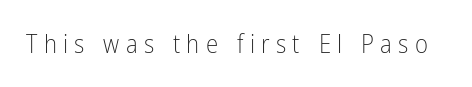
{"italic": "no", "bold": "no", "underline": "no", "letter_spacing": "wide", "letter_spacing_em": 0.25, "glyph_px": 25}
